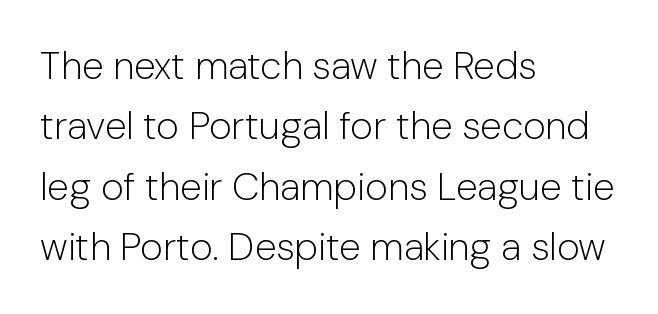
Q: Is the text bold? A: No.
Q: Is the text italic (slanted)? A: No, it is upright.
Q: Is the typeface a serif or a sans-serif typeface? A: Sans-serif.
Q: Is the text underlined? A: No.
Q: How is the paragraph aligned? A: Left-aligned.
Q: Is the spacing between letters normal or unusually wide? A: Normal.
Q: Is the spacing between lines tight, normal or loose? A: Normal.
Q: Width (condensed, normal, or wide)? A: Normal.
Q: Stroke contrast? A: Low.
Q: x-height? A: Medium.
Q: Monospaced? A: No.
